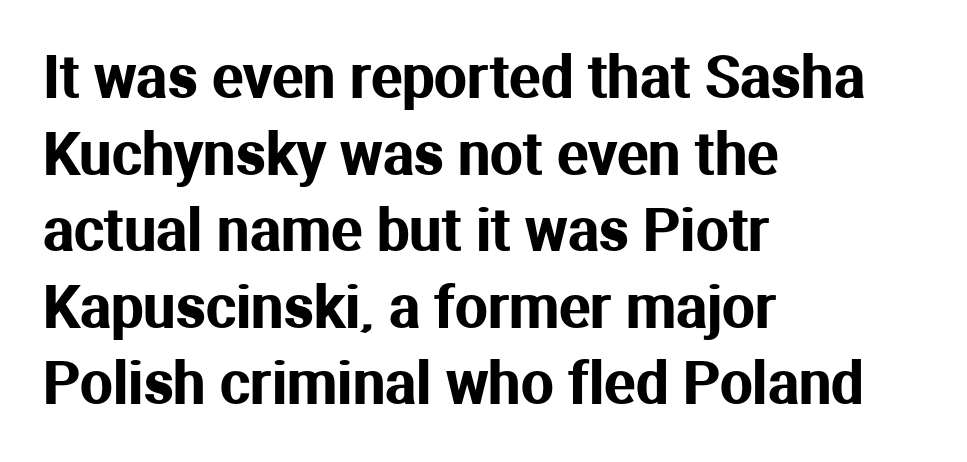
Q: Is the text italic (slanted)? A: No, it is upright.
Q: Is the typeface a serif or a sans-serif typeface? A: Sans-serif.
Q: Is the text underlined? A: No.
Q: How is the paragraph aligned? A: Left-aligned.
Q: Is the spacing between letters normal or unusually wide? A: Normal.
Q: Is the spacing between lines tight, normal or loose? A: Normal.
Q: Width (condensed, normal, or wide)? A: Normal.
Q: Stroke contrast? A: Medium.
Q: x-height? A: Medium.
Q: Monospaced? A: No.
